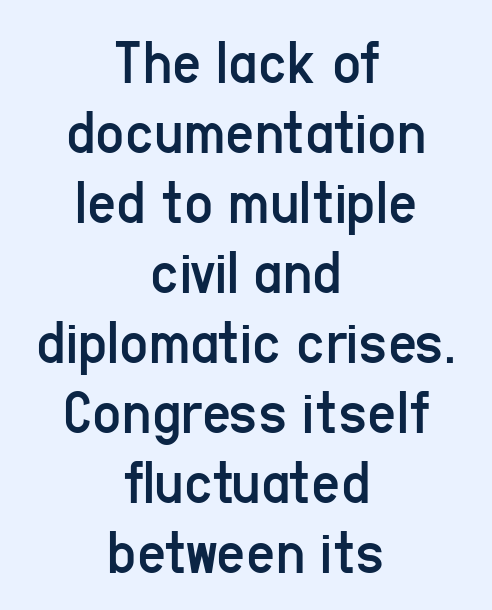
The image shows 63 px regular-weight, condensed sans-serif type, upright; set centered, tight line spacing (1.11x), normal letter spacing, not underlined; low stroke contrast and a medium x-height.
